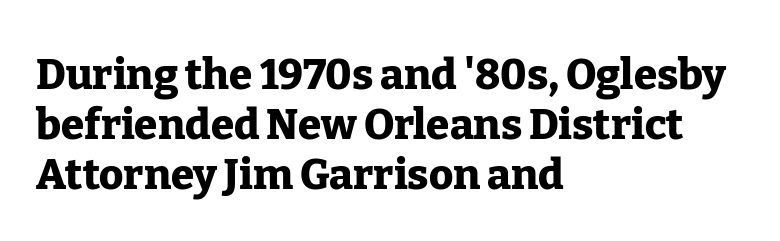
The image shows 42 px heavy serif type, upright; set left-aligned, line spacing 1.19x, normal letter spacing, not underlined; low stroke contrast and a medium x-height.
